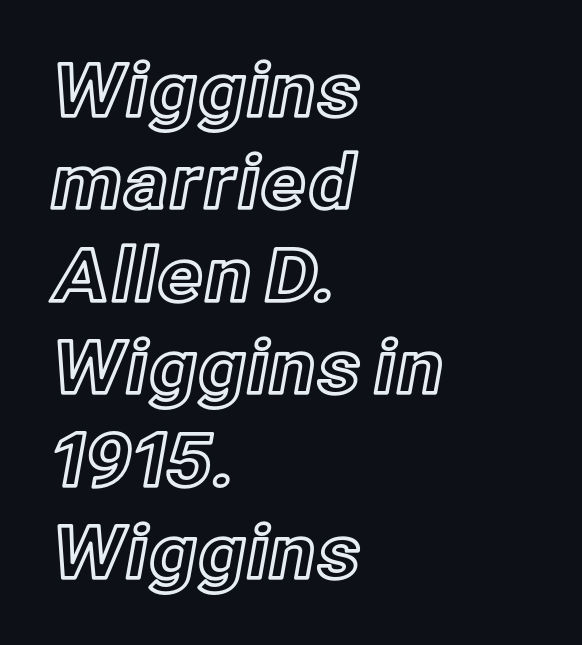
{"width": "normal", "x_height": "medium", "monospaced": "no", "underline": "no", "align": "left", "line_spacing": "normal", "line_spacing_ratio": 1.25, "letter_spacing": "normal", "letter_spacing_em": 0.0, "glyph_px": 74}
